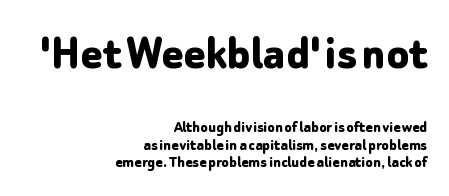
Horizontally, the lines are justified to the trailing edge only. Each letter keeps its own natural width here, so spacing adapts to shape. Style check: upright. Leading: reduced. The letterforms sit shoulder to shoulder at normal distance. The composition opens big and finishes small.
